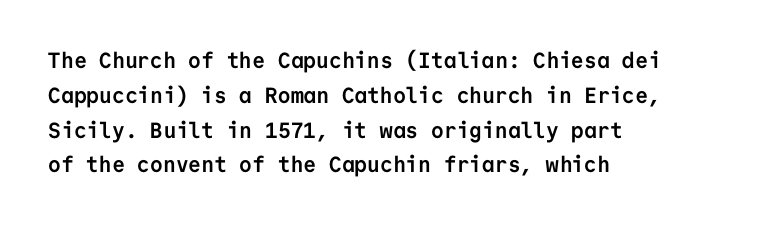
Q: Is the text bold? A: Yes.
Q: Is the text italic (slanted)? A: No, it is upright.
Q: Is the text underlined? A: No.
Q: How is the paragraph aligned? A: Left-aligned.
Q: Is the spacing between letters normal or unusually wide? A: Normal.
Q: Is the spacing between lines tight, normal or loose? A: Normal.
